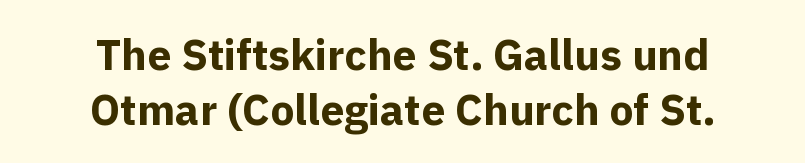
The image shows 43 px bold sans-serif type, upright; set centered, normal line spacing (1.29x), normal letter spacing, not underlined; a medium x-height.
